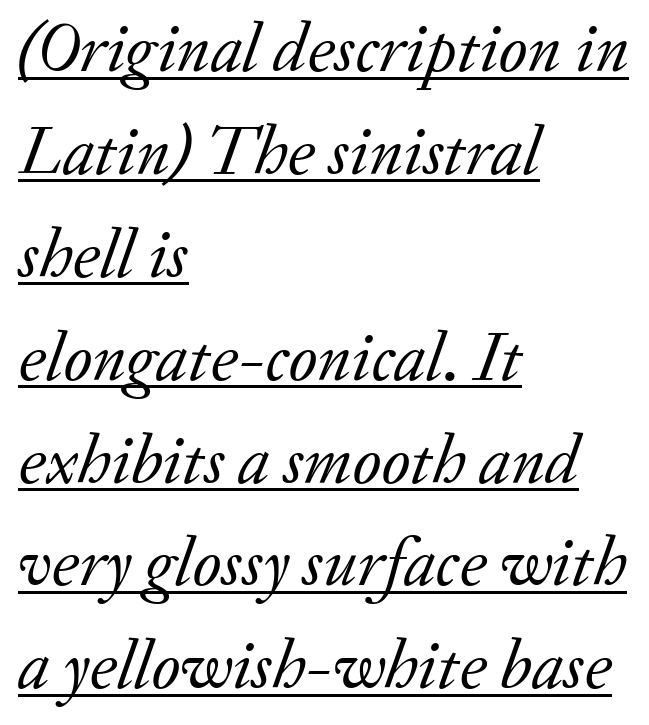
The text block is weighted toward the left margin, trailing off unevenly rightward. Style check: oblique. Spacing verdict: proportional, widths tailored to each character. The face used here appears with an underline applied. The font is comparable to plain body text, perhaps lighter. The line texture is even and compact thanks to regular tracking.
